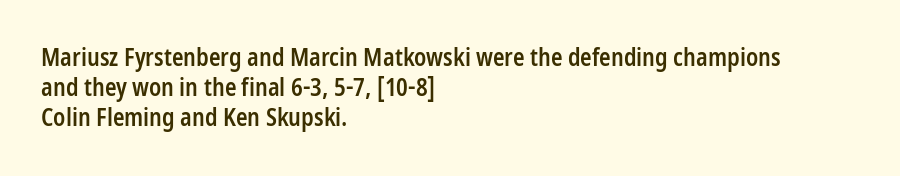
{"italic": "no", "bold": "semi", "underline": "no", "align": "left", "line_spacing_ratio": 1.24, "letter_spacing": "normal", "letter_spacing_em": 0.0, "glyph_px": 24}
